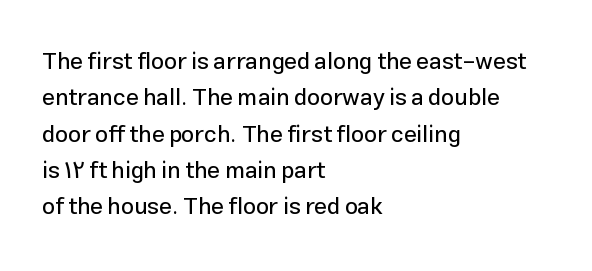
Q: Is the text italic (slanted)? A: No, it is upright.
Q: Is the text underlined? A: No.
Q: How is the paragraph aligned? A: Left-aligned.
Q: Is the spacing between letters normal or unusually wide? A: Normal.
Q: Is the spacing between lines tight, normal or loose? A: Normal.
